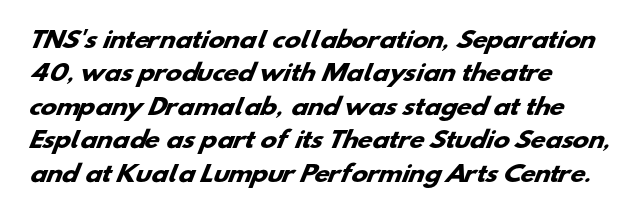
Caption: multi-line text, flush left, ragged right. A clean baseline with only descenders dipping below it. Inter-character spacing is left at the font's built-in metrics. Set as a true bold cut, around the 700 mark. The designer left line spacing at the default.
